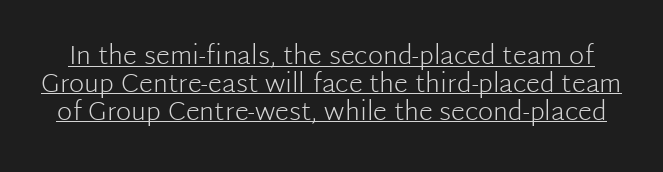
Stems and bowls with no extra thickness — not bold. Compared with typical paragraphs, the rows here are closer together. A typesetter would mark this as roman, not italic. The passage shown is underscored from start to finish.
